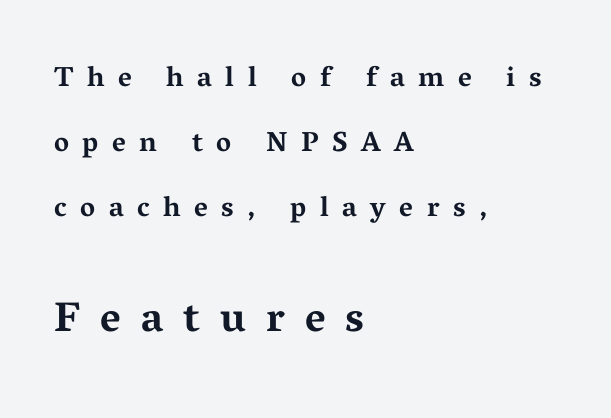
Q: Is the text bold? A: Yes.
Q: Is the text italic (slanted)? A: No, it is upright.
Q: Is the typeface a serif or a sans-serif typeface? A: Serif.
Q: Is the text underlined? A: No.
Q: How is the paragraph aligned? A: Left-aligned.
Q: Is the spacing between letters normal or unusually wide? A: Unusually wide.
Q: Is the spacing between lines tight, normal or loose? A: Loose.
Q: Which block of text is set in a larger size, the first (top) or the second (bottom)? A: The second (bottom) one.
Q: Width (condensed, normal, or wide)? A: Wide.
Q: Stroke contrast? A: Medium.
Q: x-height? A: Medium.
Q: Monospaced? A: No.
